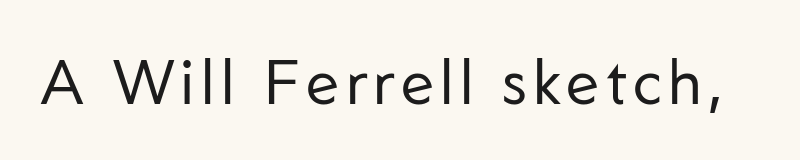
Looks like regular typesetting: each glyph gets only the width it needs. A sans-serif font was chosen for this passage. The zone under the glyphs is completely vacant. The lettering stays uniformly vertical, giving the passage a roman look. Stems here are at most as thick as an everyday book face.
